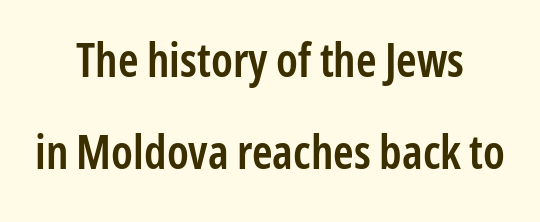
{"serif": "no", "italic": "no", "bold": "semi", "weight": "semibold", "width": "condensed", "stroke_contrast": "low", "x_height": "medium", "monospaced": "no", "underline": "no", "align": "center", "line_spacing": "loose", "line_spacing_ratio": 2.0, "letter_spacing": "normal", "letter_spacing_em": 0.0, "glyph_px": 46}
